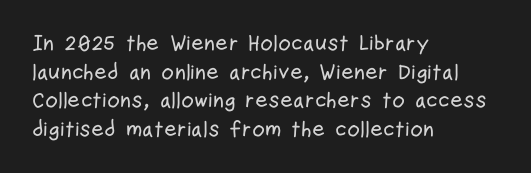
A normal amount of white space separates one row of letters from the next. Unmarked baselines from the first word to the last. These lines were composed using upright roman letters. Compared with typical body copy, the letter spacing here is the same. Line beginnings align vertically; line endings do not.
